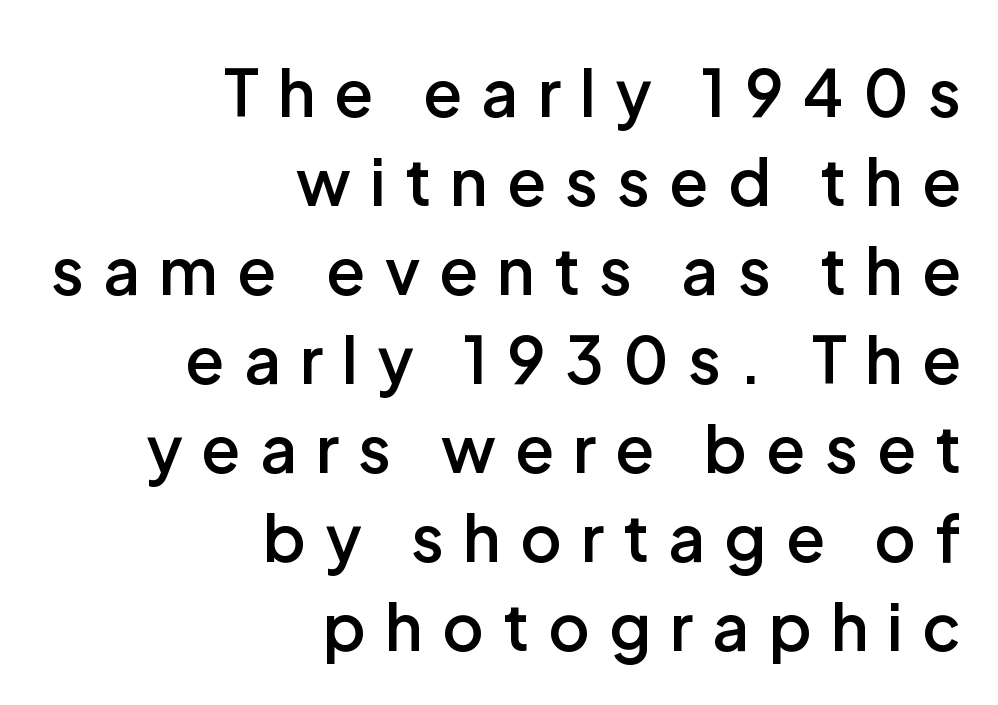
The image shows 64 px semibold sans-serif type, upright; set right-aligned, normal line spacing (1.39x), unusually wide letter spacing (+0.3 em), not underlined; low stroke contrast and a medium x-height.
